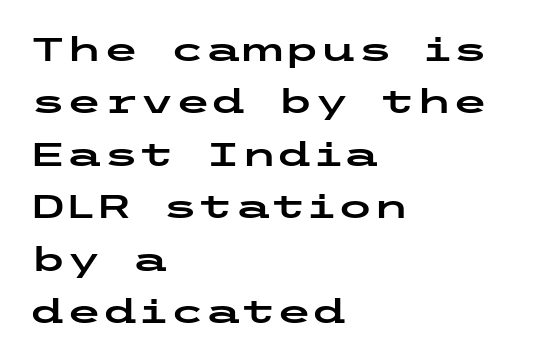
The image shows 33 px wide sans-serif type, upright; set left-aligned, normal line spacing (1.59x), normal letter spacing, not underlined; low stroke contrast and a medium x-height.
